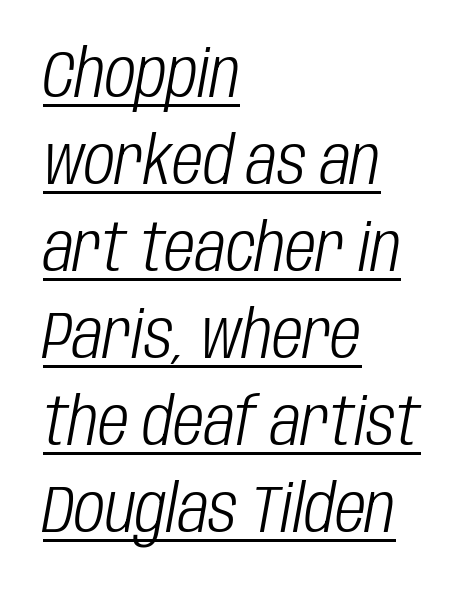
Q: Is the text bold? A: No.
Q: Is the text italic (slanted)? A: Yes, it leans right by about 10 degrees.
Q: Is the text underlined? A: Yes.
Q: How is the paragraph aligned? A: Left-aligned.
Q: Is the spacing between letters normal or unusually wide? A: Normal.
Q: Is the spacing between lines tight, normal or loose? A: Normal.
Q: Width (condensed, normal, or wide)? A: Condensed.
Q: Stroke contrast? A: Low.
Q: x-height? A: Large.
Q: Monospaced? A: No.
